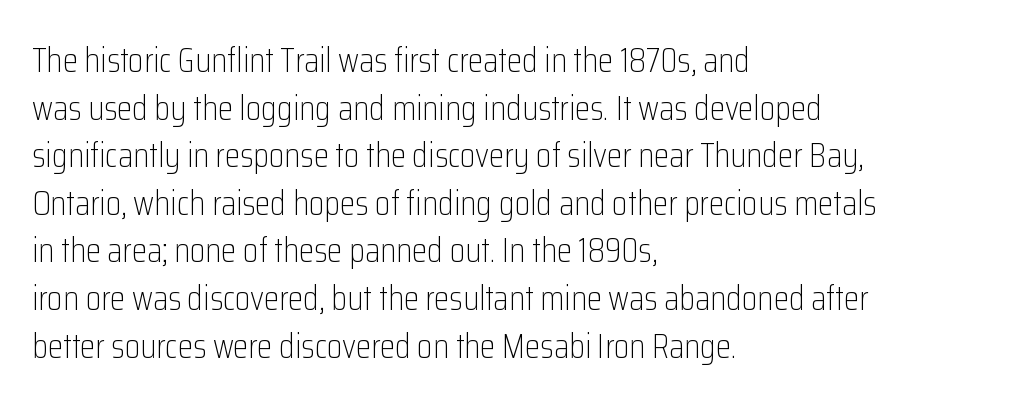
The letters advance in unequal steps, a hallmark of proportional type. Rows of type keep a routine distance in the vertical direction. Caption: multi-line text, flush left, ragged right. Examine the stroke ends and you'll find no serifs.
